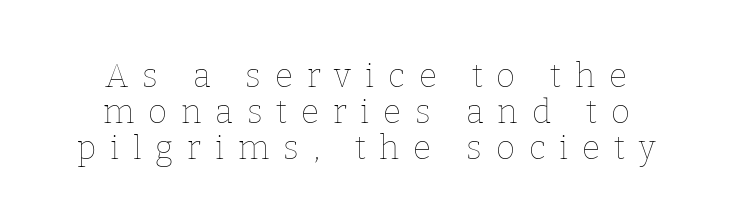
The image shows 33 px thin type, upright; set centered, tight line spacing (1.09x), unusually wide letter spacing (+0.42 em), not underlined; low stroke contrast and a medium x-height.
